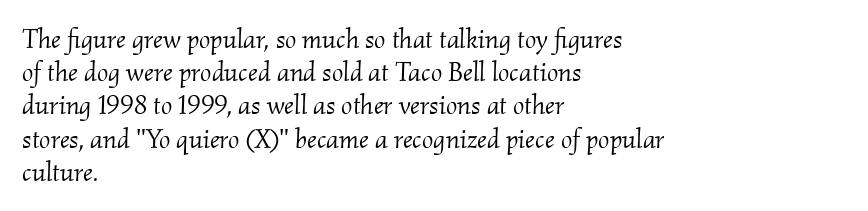
{"italic": "yes", "lean": "right", "slant_degrees": 2, "bold": "no", "underline": "no", "align": "left", "line_spacing_ratio": 1.23, "letter_spacing": "normal", "letter_spacing_em": 0.0, "glyph_px": 27}
